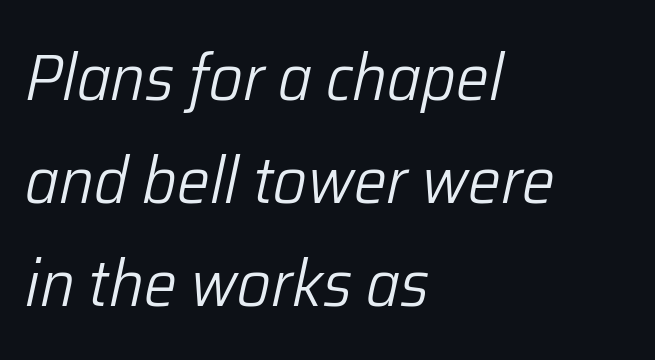
Q: Is the text bold? A: No.
Q: Is the text italic (slanted)? A: Yes, it leans right by about 12 degrees.
Q: Is the text underlined? A: No.
Q: How is the paragraph aligned? A: Left-aligned.
Q: Is the spacing between letters normal or unusually wide? A: Normal.
Q: Is the spacing between lines tight, normal or loose? A: Normal.
Q: Width (condensed, normal, or wide)? A: Normal.
Q: Stroke contrast? A: Low.
Q: x-height? A: Medium.
Q: Monospaced? A: No.
